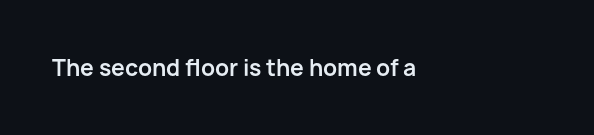
The image shows 22 px bold type, upright; set left-aligned, normal letter spacing, not underlined.
